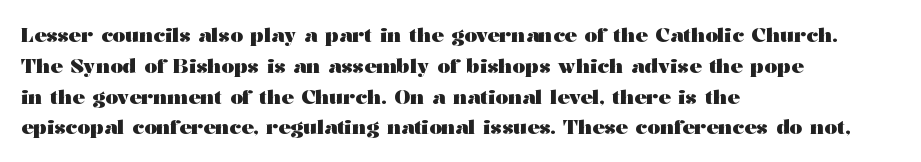
A student would call this left alignment; a typographer would say flush left, rag right. Any mark beneath the type? The region is blank. A dark, heavy texture on the line: the type is bold. The leading is moderate, giving the passage an even texture. The gaps between neighbouring characters are ordinary and unremarkable. The axis of the letterforms is exactly vertical.
